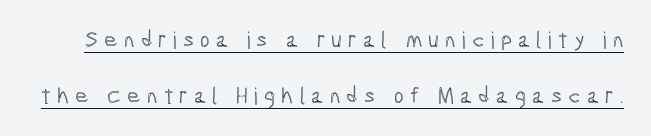
The image shows 23 px text type, upright; set loose line spacing (2.42x), unusually wide letter spacing (+0.27 em), underlined.
